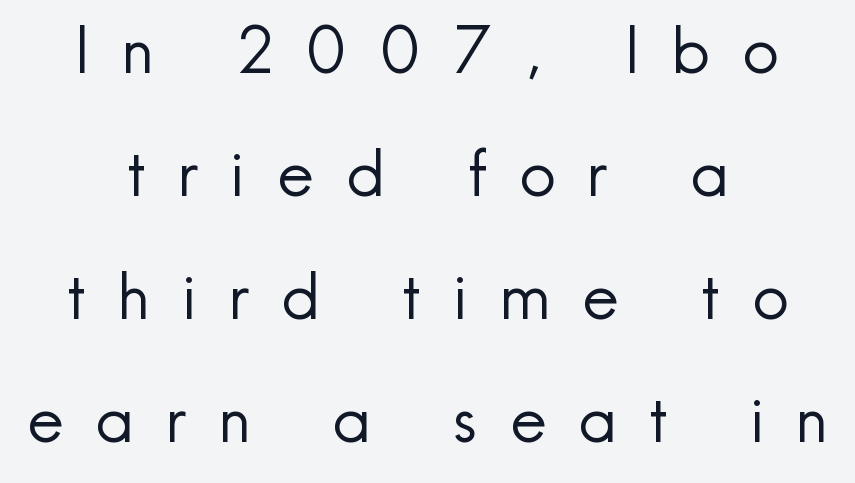
The image shows 64 px regular-weight sans-serif type, upright; set centered, loose line spacing (1.92x), unusually wide letter spacing (+0.5 em), not underlined; a small x-height.
